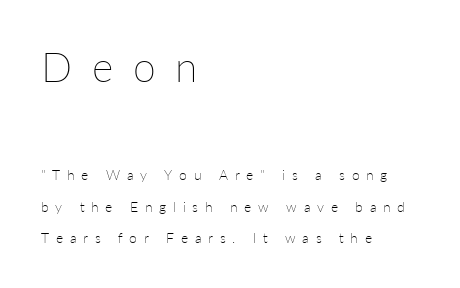
{"italic": "no", "bold": "no", "weight": "thin", "width": "normal", "stroke_contrast": "low", "x_height": "medium", "monospaced": "no", "underline": "no", "align": "left", "line_spacing": "loose", "line_spacing_ratio": 2.25, "letter_spacing": "wide", "letter_spacing_em": 0.48, "larger_block": "first", "size_ratio": 2.93, "glyph_px": 41}
